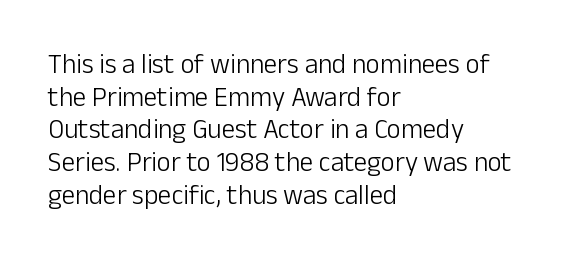
The image shows 27 px text type, upright; set left-aligned, line spacing 1.21x, normal letter spacing, not underlined.
